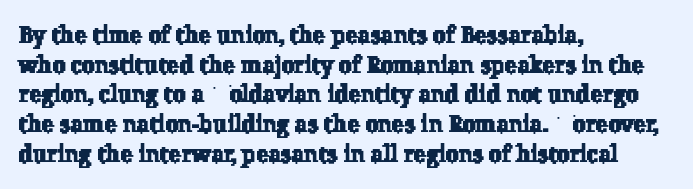
Leading matches the norm, producing a regular column. The passage is arranged the way most books set body copy — flush left. These lines keep a tight, regular rhythm from letter to letter. Underlining? Definitely not there.
